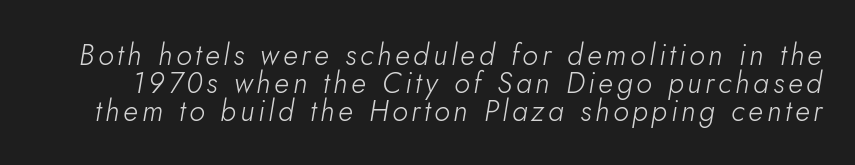
Q: Is the text bold? A: No.
Q: Is the text italic (slanted)? A: Yes, it leans right by about 5 degrees.
Q: Is the text underlined? A: No.
Q: Is the spacing between lines tight, normal or loose? A: Tight.
Q: Width (condensed, normal, or wide)? A: Normal.
Q: Stroke contrast? A: Low.
Q: x-height? A: Small.
Q: Monospaced? A: No.
